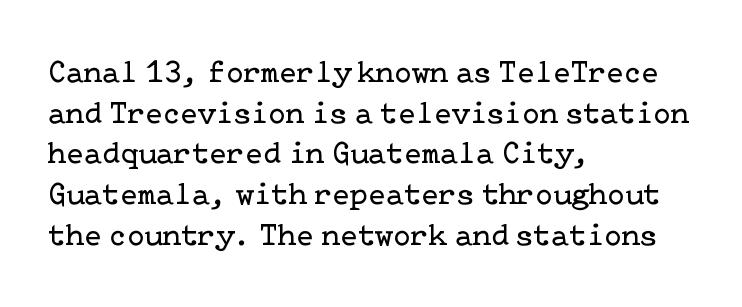
Q: Is the text bold? A: No.
Q: Is the text italic (slanted)? A: No, it is upright.
Q: Is the typeface a serif or a sans-serif typeface? A: Serif.
Q: Is the text underlined? A: No.
Q: How is the paragraph aligned? A: Left-aligned.
Q: Is the spacing between letters normal or unusually wide? A: Normal.
Q: Is the spacing between lines tight, normal or loose? A: Normal.
Q: Width (condensed, normal, or wide)? A: Normal.
Q: Stroke contrast? A: Low.
Q: x-height? A: Medium.
